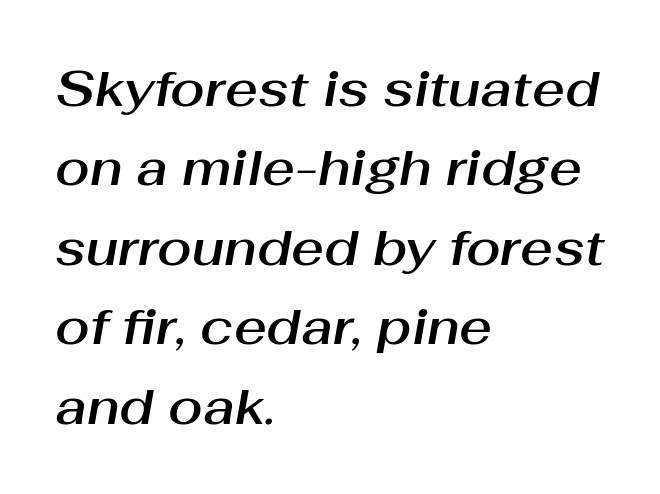
Q: Is the text italic (slanted)? A: Yes, it leans right by about 10 degrees.
Q: Is the text underlined? A: No.
Q: How is the paragraph aligned? A: Left-aligned.
Q: Is the spacing between letters normal or unusually wide? A: Normal.
Q: Is the spacing between lines tight, normal or loose? A: Normal.
Q: Width (condensed, normal, or wide)? A: Normal.
Q: Stroke contrast? A: Medium.
Q: x-height? A: Medium.
Q: Monospaced? A: No.
